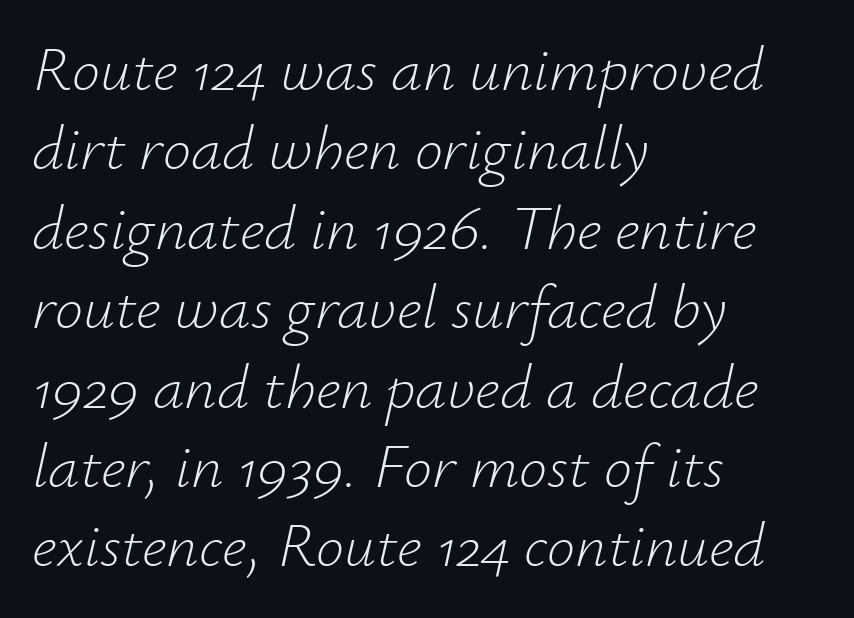
Q: Is the text bold? A: No.
Q: Is the text italic (slanted)? A: Yes, it leans right by about 12 degrees.
Q: Is the text underlined? A: No.
Q: How is the paragraph aligned? A: Left-aligned.
Q: Is the spacing between letters normal or unusually wide? A: Normal.
Q: Is the spacing between lines tight, normal or loose? A: Normal.
Q: Width (condensed, normal, or wide)? A: Normal.
Q: Stroke contrast? A: Low.
Q: x-height? A: Small.
Q: Monospaced? A: No.
